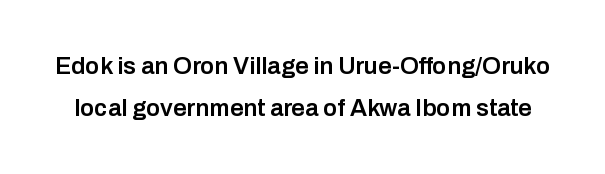
Q: Is the text bold? A: Semi-bold.
Q: Is the text italic (slanted)? A: No, it is upright.
Q: Is the text underlined? A: No.
Q: Is the spacing between letters normal or unusually wide? A: Normal.
